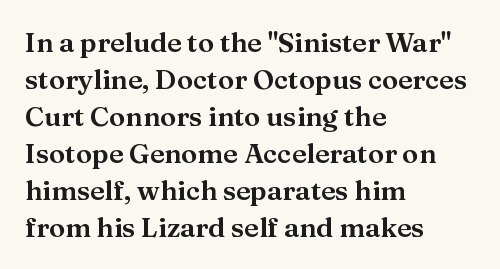
The image shows 27 px text type, upright; set left-aligned, normal line spacing (1.37x), normal letter spacing, not underlined.
